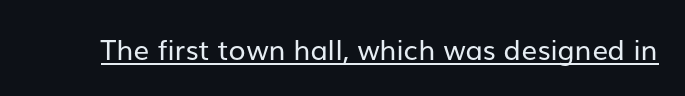
{"serif": "no", "italic": "no", "bold": "no", "weight": "regular", "width": "normal", "stroke_contrast": "low", "x_height": "medium", "monospaced": "no", "underline": "yes", "letter_spacing": "normal", "letter_spacing_em": 0.0, "glyph_px": 28}
